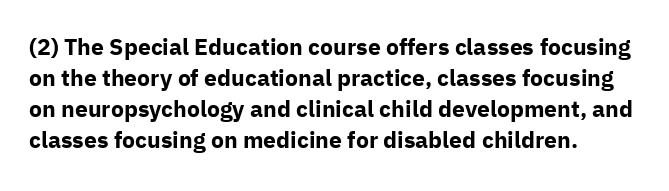
The image shows 23 px bold type, upright; set left-aligned, normal line spacing (1.35x), normal letter spacing, not underlined.
